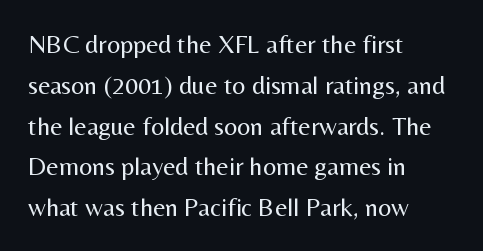
The gap between lines stays unmarked. No extra tracking has been applied to these lines. Does the leading feel generous? No, just average. Short and long lines alike share a common starting point at left.
